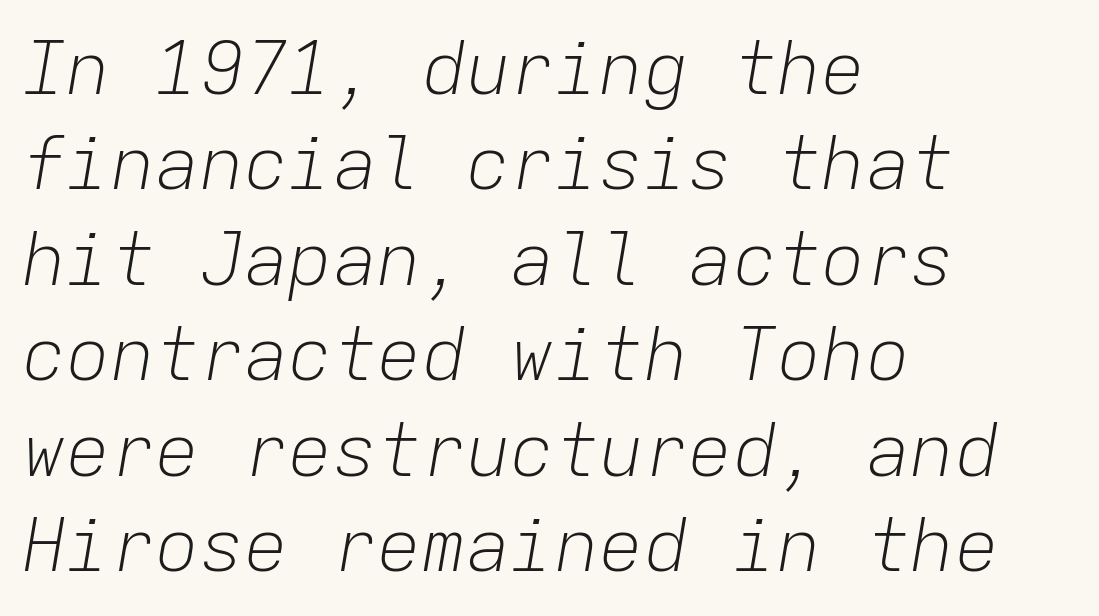
Note the uniform advance width — an 'i' takes as much space as an 'm'. Looking at the ascenders, they clearly lean. The letters look calm and open, with moderate or lighter stems. Does extra space separate the letters? No, they use regular spacing. The leading is moderate, giving the passage an even texture.
